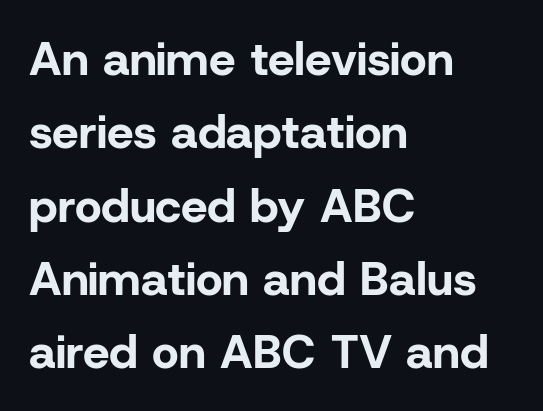
Q: Is the text bold? A: Yes.
Q: Is the text italic (slanted)? A: No, it is upright.
Q: Is the typeface a serif or a sans-serif typeface? A: Sans-serif.
Q: Is the text underlined? A: No.
Q: How is the paragraph aligned? A: Left-aligned.
Q: Is the spacing between letters normal or unusually wide? A: Normal.
Q: Is the spacing between lines tight, normal or loose? A: Normal.
Q: Width (condensed, normal, or wide)? A: Normal.
Q: Stroke contrast? A: Low.
Q: x-height? A: Medium.
Q: Monospaced? A: No.
